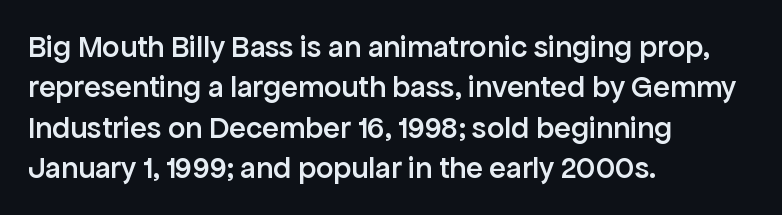
Regarding leading, the lines here are spaced in the standard way. The zone under the glyphs is completely vacant. This sample uses plain, unmodified letter spacing. The passage shown is typeset with a sans-serif family. Notice how the passage keeps a crisp vertical edge on the left only.
